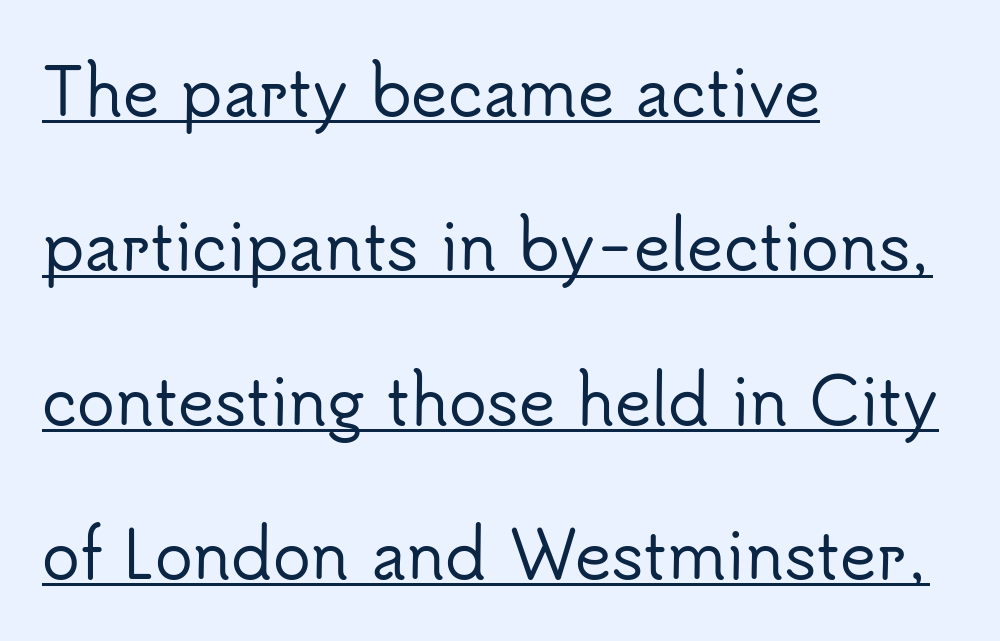
{"serif": "no", "italic": "no", "width": "normal", "stroke_contrast": "low", "x_height": "small", "monospaced": "no", "underline": "yes", "align": "left", "line_spacing": "loose", "line_spacing_ratio": 2.45, "letter_spacing": "normal", "letter_spacing_em": 0.0, "glyph_px": 63}
